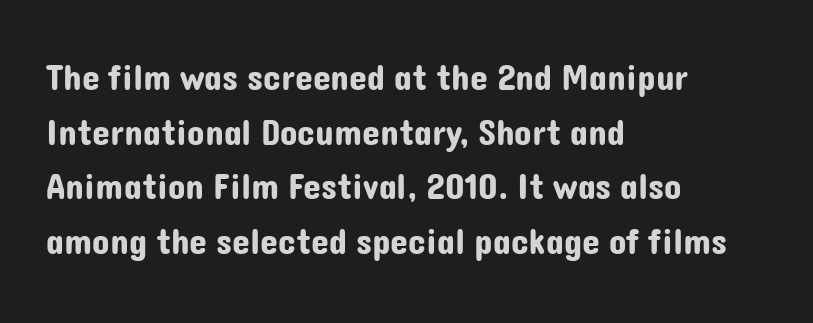
The image shows 36 px sans-serif type, upright; set left-aligned, normal line spacing (1.52x), normal letter spacing, not underlined; low stroke contrast and a medium x-height.
